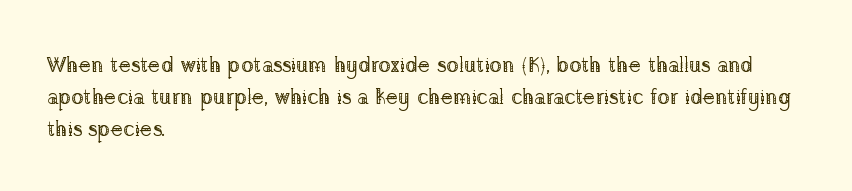
Is the block centered? No — it sits flush against the left margin. Honestly, the row spacing looks completely unremarkable. Check under the words: just untouched page. Ascenders rise straight up at ninety degrees. Nobody touched the tracking dial on this one.
